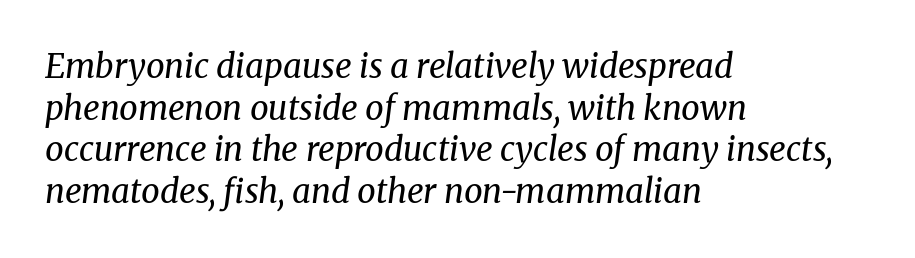
Q: Is the text bold? A: No.
Q: Is the text italic (slanted)? A: Yes, it leans right by about 8 degrees.
Q: Is the typeface a serif or a sans-serif typeface? A: Serif.
Q: Is the text underlined? A: No.
Q: How is the paragraph aligned? A: Left-aligned.
Q: Is the spacing between letters normal or unusually wide? A: Normal.
Q: Is the spacing between lines tight, normal or loose? A: Normal.
Q: Width (condensed, normal, or wide)? A: Normal.
Q: Stroke contrast? A: Medium.
Q: x-height? A: Medium.
Q: Monospaced? A: No.
